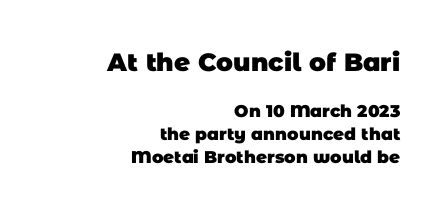
Q: Is the text bold? A: Yes.
Q: Is the text underlined? A: No.
Q: How is the paragraph aligned? A: Right-aligned.
Q: Is the spacing between letters normal or unusually wide? A: Normal.
Q: Is the spacing between lines tight, normal or loose? A: Normal.
Q: Which block of text is set in a larger size, the first (top) or the second (bottom)? A: The first (top) one.
